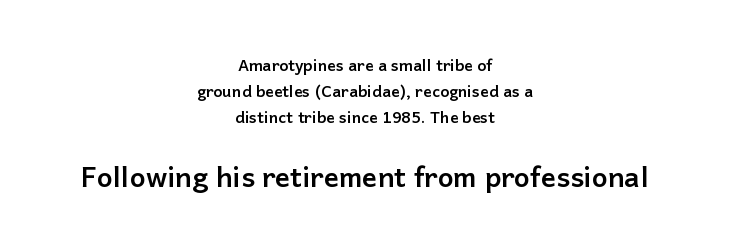
The image shows 28 px semibold sans-serif type, upright; set centered, normal line spacing (1.64x), normal letter spacing, not underlined; the second (bottom) block is 1.75x larger; low stroke contrast and a medium x-height.
